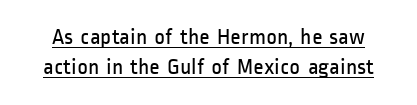
Designer's note — italics off, roman on. A typesetter would call this zero additional tracking. Counters stay open thanks to moderate or lighter strokes. What decoration does the sample have? An underline.
